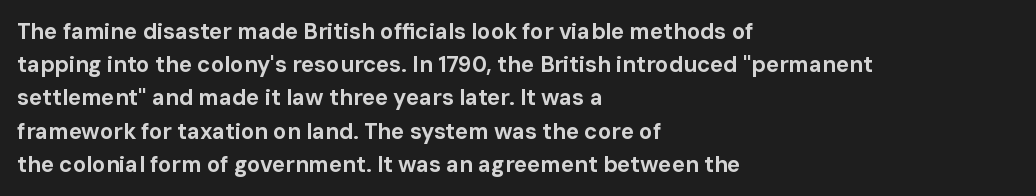
The image shows 22 px bold type, upright; set left-aligned, normal line spacing (1.51x), normal letter spacing, not underlined.
